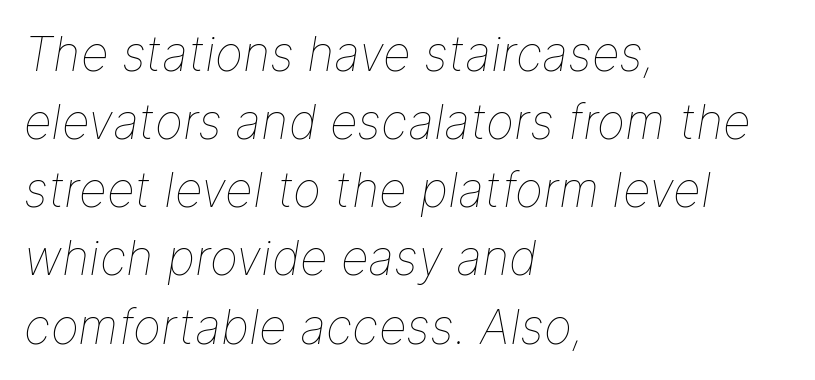
The image shows 48 px thin type, italic (leaning right); set left-aligned, normal line spacing (1.42x), normal letter spacing, not underlined; low stroke contrast and a medium x-height.
